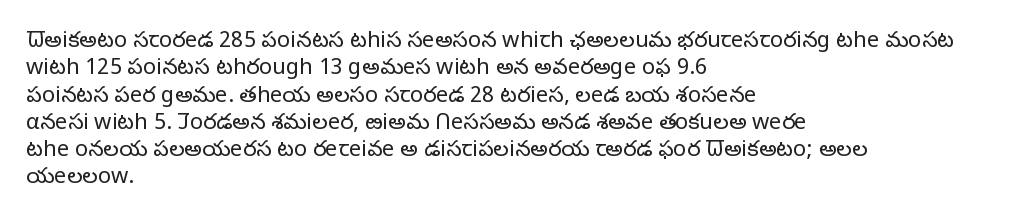
Rendered with straight, roman letterforms. Weight: not bold — regular or lighter. Words appear dense and cohesive because spacing is normal. Horizontal alignment here is leftward, the default for most running prose. A clean baseline with only descenders dipping below it.
